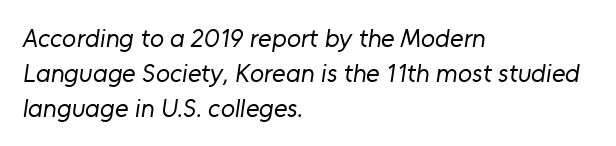
{"bold": "no", "underline": "no", "align": "left", "line_spacing": "normal", "line_spacing_ratio": 1.34, "letter_spacing": "normal", "letter_spacing_em": 0.0, "glyph_px": 26}
